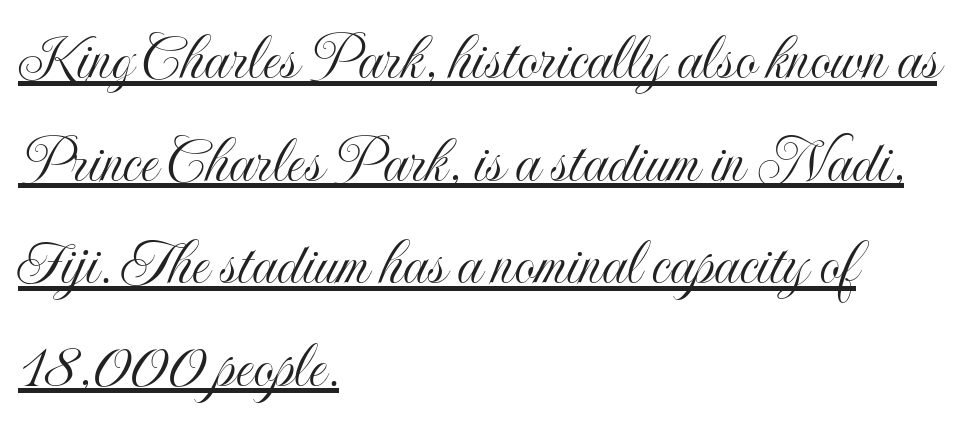
{"width": "condensed", "x_height": "small", "monospaced": "no", "underline": "yes", "align": "left", "line_spacing": "normal", "line_spacing_ratio": 1.53, "letter_spacing": "normal", "letter_spacing_em": 0.0, "glyph_px": 67}
